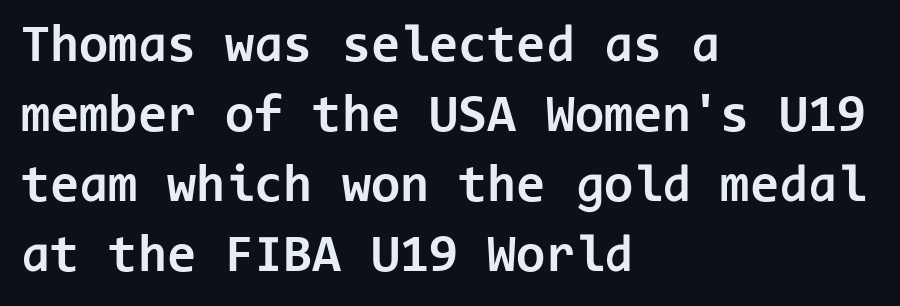
Q: Is the text bold? A: Yes.
Q: Is the text italic (slanted)? A: No, it is upright.
Q: Is the typeface a serif or a sans-serif typeface? A: Sans-serif.
Q: Is the text underlined? A: No.
Q: How is the paragraph aligned? A: Left-aligned.
Q: Is the spacing between letters normal or unusually wide? A: Normal.
Q: Is the spacing between lines tight, normal or loose? A: Normal.
Q: Width (condensed, normal, or wide)? A: Normal.
Q: Stroke contrast? A: Low.
Q: x-height? A: Medium.
Q: Monospaced? A: Yes.
